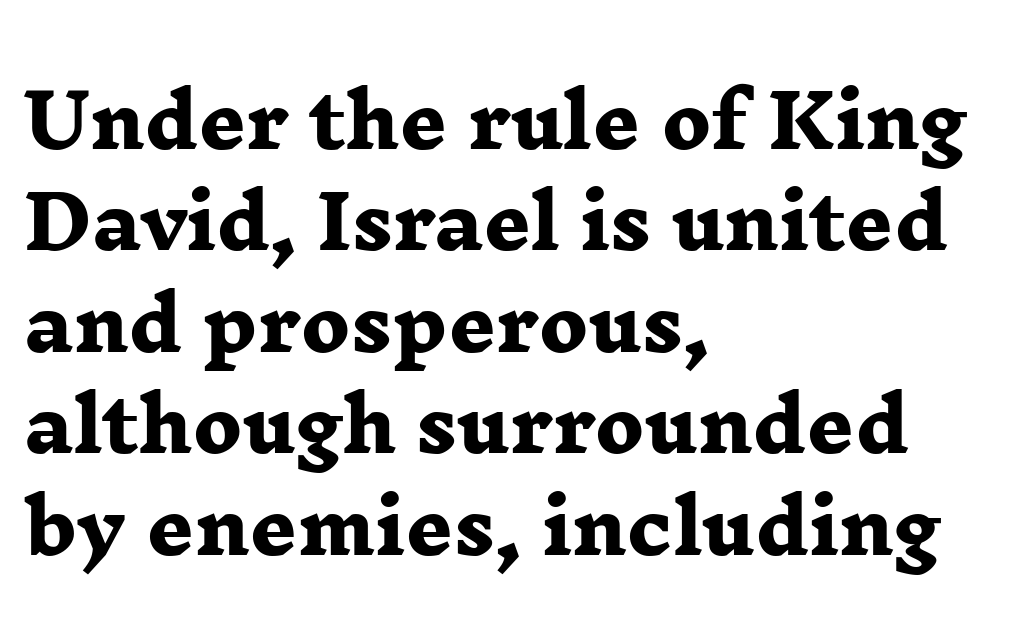
{"serif": "yes", "bold": "yes", "weight": "heavy", "width": "wide", "stroke_contrast": "low", "x_height": "medium", "monospaced": "no", "underline": "no", "align": "left", "line_spacing": "normal", "line_spacing_ratio": 1.39, "letter_spacing": "normal", "letter_spacing_em": 0.0, "glyph_px": 73}
